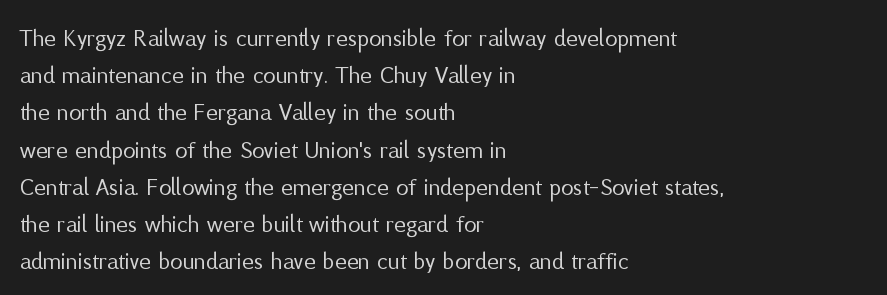
Each new line begins a customary step beneath the previous one. In CSS terms this would be text-align: left. Every character sits straight up, as roman type does. Inter-character spacing is left at the font's built-in metrics.
